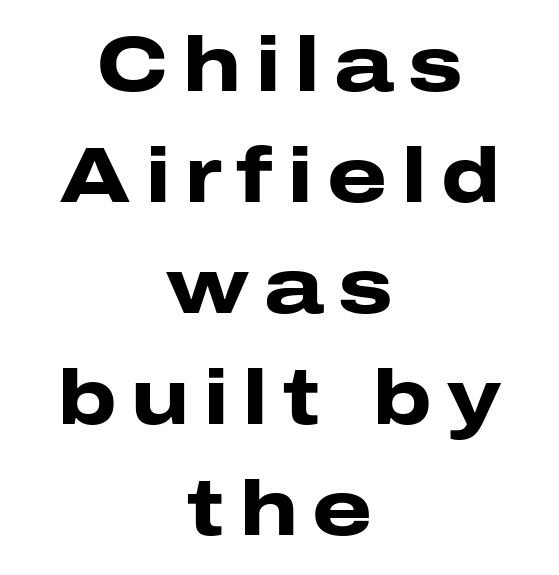
The image shows 77 px heavy, wide sans-serif type, upright; set centered, normal line spacing (1.44x), not underlined; low stroke contrast and a medium x-height.
